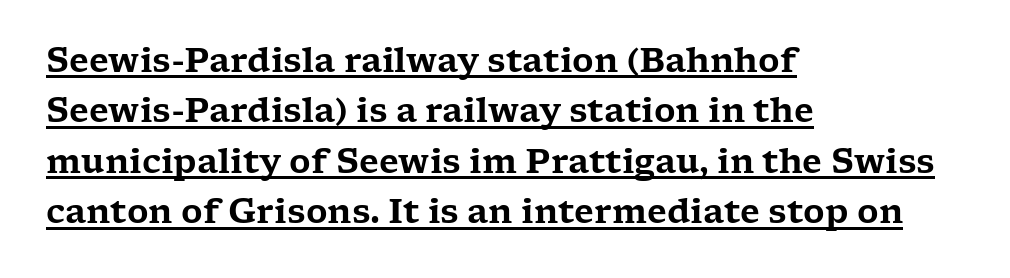
The image shows 33 px wide serif type, upright; set left-aligned, normal line spacing (1.53x), normal letter spacing, underlined; low stroke contrast and a medium x-height.
